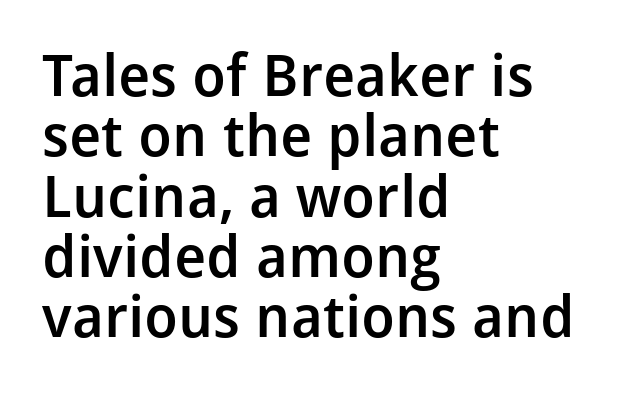
Q: Is the text bold? A: Semi-bold.
Q: Is the text italic (slanted)? A: No, it is upright.
Q: Is the typeface a serif or a sans-serif typeface? A: Sans-serif.
Q: Is the text underlined? A: No.
Q: How is the paragraph aligned? A: Left-aligned.
Q: Is the spacing between letters normal or unusually wide? A: Normal.
Q: Is the spacing between lines tight, normal or loose? A: Tight.
Q: Width (condensed, normal, or wide)? A: Normal.
Q: Stroke contrast? A: Low.
Q: x-height? A: Medium.
Q: Monospaced? A: No.
